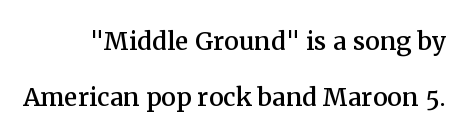
The image shows 33 px serif type, upright; set normal line spacing (1.69x), normal letter spacing, not underlined; medium stroke contrast and a medium x-height.
